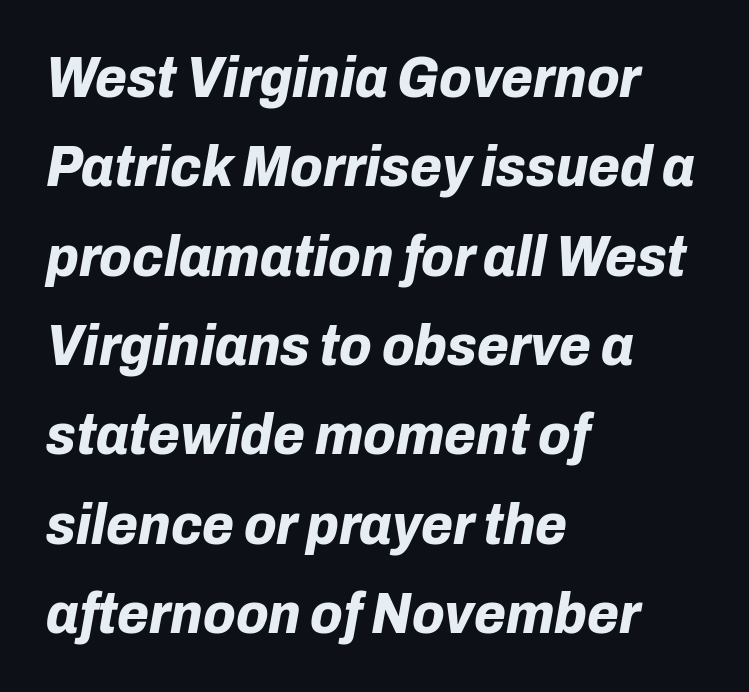
{"italic": "yes", "lean": "right", "slant_degrees": 10, "bold": "yes", "weight": "bold", "width": "normal", "stroke_contrast": "low", "x_height": "medium", "monospaced": "no", "underline": "no", "align": "left", "line_spacing": "normal", "line_spacing_ratio": 1.54, "letter_spacing": "normal", "letter_spacing_em": 0.0, "glyph_px": 58}
